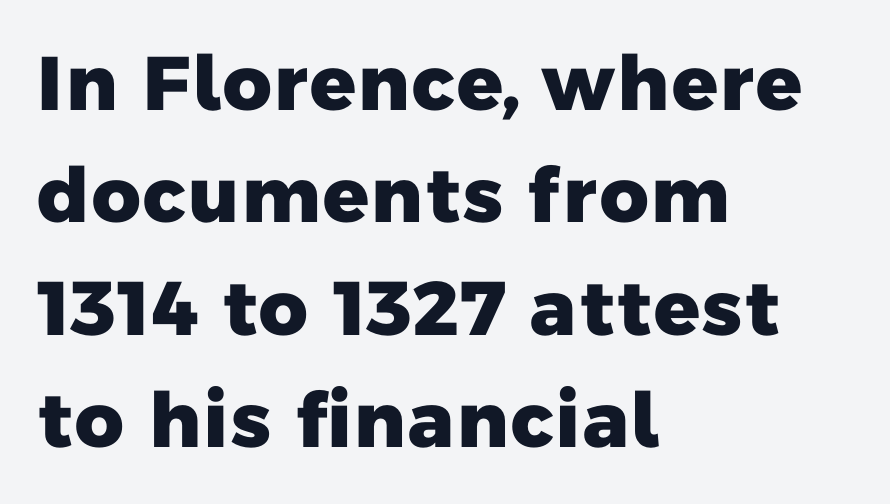
Q: Is the text bold? A: Yes.
Q: Is the typeface a serif or a sans-serif typeface? A: Sans-serif.
Q: Is the text underlined? A: No.
Q: How is the paragraph aligned? A: Left-aligned.
Q: Is the spacing between letters normal or unusually wide? A: Normal.
Q: Is the spacing between lines tight, normal or loose? A: Normal.
Q: Width (condensed, normal, or wide)? A: Normal.
Q: Stroke contrast? A: Low.
Q: x-height? A: Medium.
Q: Monospaced? A: No.
